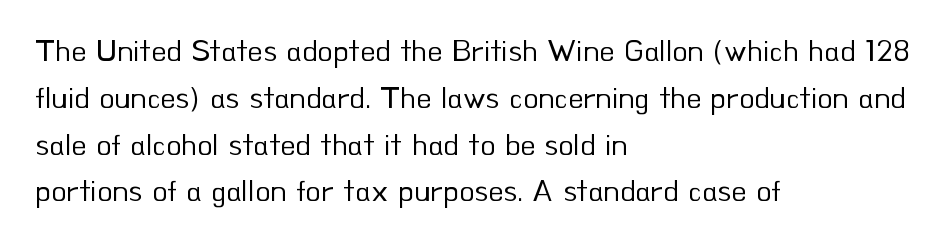
Q: Is the text bold? A: No.
Q: Is the text italic (slanted)? A: No, it is upright.
Q: Is the typeface a serif or a sans-serif typeface? A: Sans-serif.
Q: Is the text underlined? A: No.
Q: How is the paragraph aligned? A: Left-aligned.
Q: Is the spacing between letters normal or unusually wide? A: Normal.
Q: Is the spacing between lines tight, normal or loose? A: Normal.
Q: Width (condensed, normal, or wide)? A: Normal.
Q: Stroke contrast? A: Low.
Q: x-height? A: Small.
Q: Monospaced? A: No.
